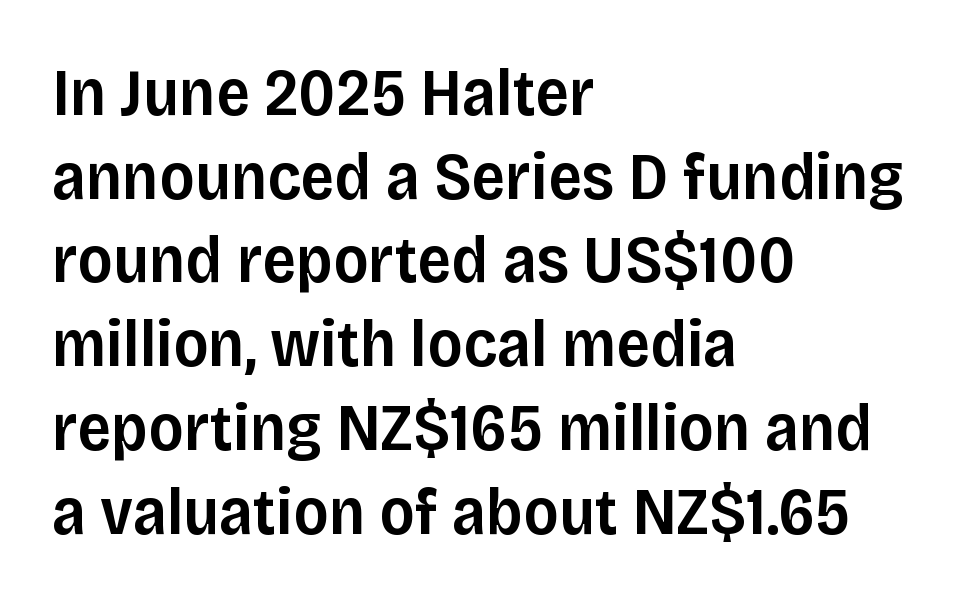
The space beneath each line is pristine and unruled. Normally led — the rows are evenly, conventionally spaced. Proportional: the letters do not fall into vertical columns. The gaps between neighbouring characters are ordinary and unremarkable.
